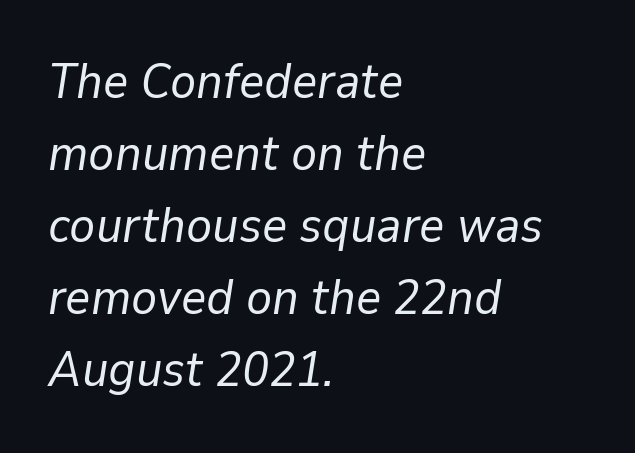
The image shows 49 px regular-weight type, italic (leaning right); set left-aligned, normal line spacing (1.47x), normal letter spacing, not underlined; low stroke contrast and a medium x-height.
